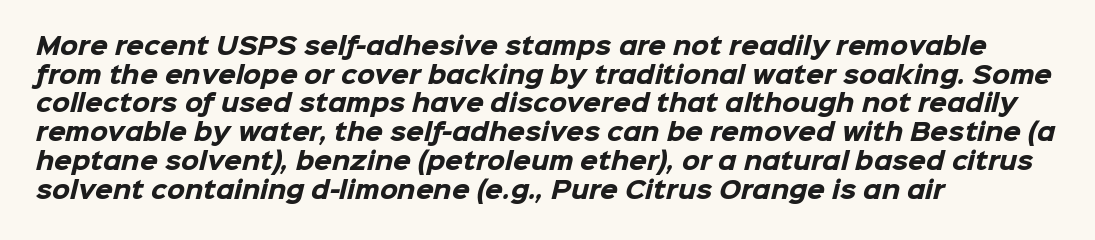
{"bold": "yes", "underline": "no", "align": "left", "line_spacing": "normal", "line_spacing_ratio": 1.25, "letter_spacing": "normal", "letter_spacing_em": 0.0, "glyph_px": 23}
